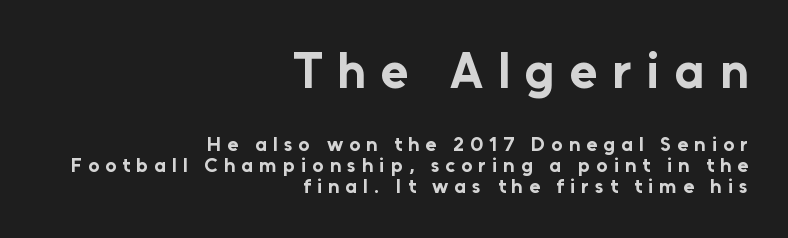
{"serif": "no", "italic": "no", "bold": "yes", "weight": "bold", "width": "normal", "stroke_contrast": "low", "x_height": "medium", "monospaced": "no", "underline": "no", "align": "right", "line_spacing": "tight", "line_spacing_ratio": 1.04, "letter_spacing": "wide", "letter_spacing_em": 0.3, "larger_block": "first", "size_ratio": 2.5, "glyph_px": 50}
